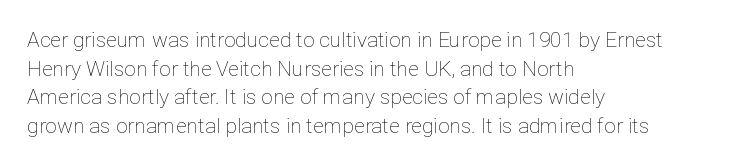
Line beginnings align vertically; line endings do not. Whoever set this chose a conventional vertical rhythm. Stroke mass is kept to a normal reading level or below. Nobody touched the tracking dial on this one.
